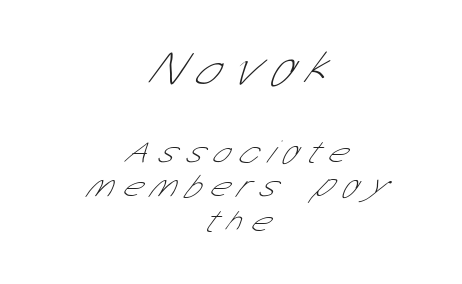
Q: Is the text bold? A: No.
Q: Is the typeface a serif or a sans-serif typeface? A: Sans-serif.
Q: Is the text underlined? A: No.
Q: How is the paragraph aligned? A: Centered.
Q: Is the spacing between letters normal or unusually wide? A: Unusually wide.
Q: Is the spacing between lines tight, normal or loose? A: Tight.
Q: Which block of text is set in a larger size, the first (top) or the second (bottom)? A: The first (top) one.
Q: Width (condensed, normal, or wide)? A: Condensed.
Q: Stroke contrast? A: Low.
Q: x-height? A: Medium.
Q: Monospaced? A: No.
